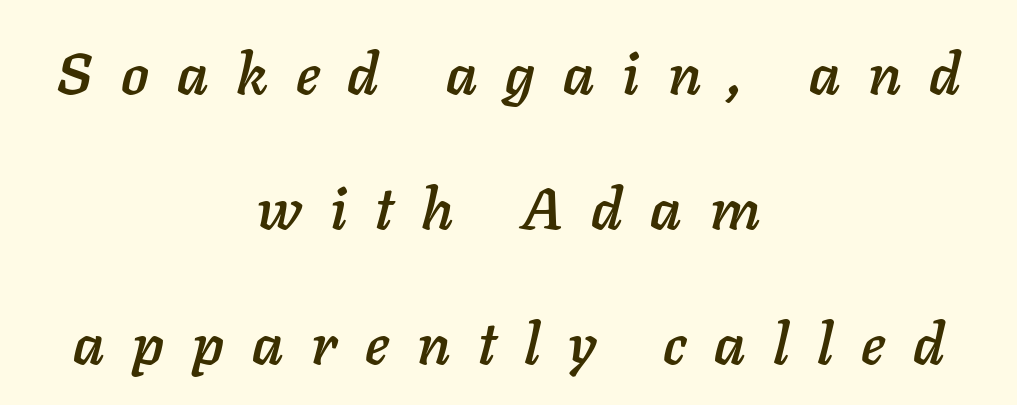
The image shows 58 px text type, italic (leaning right); set centered, loose line spacing (2.33x), unusually wide letter spacing (+0.48 em), not underlined; low stroke contrast and a medium x-height.
